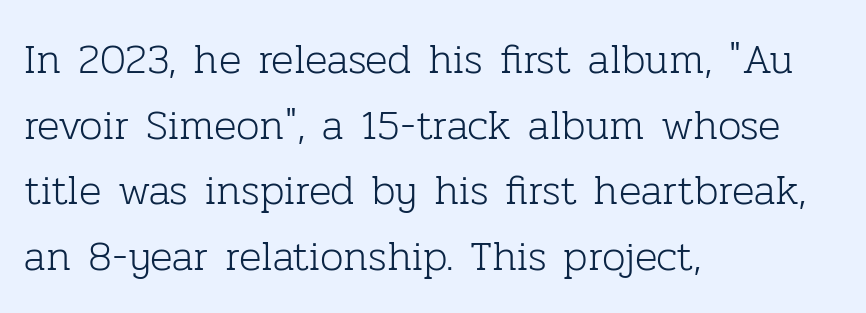
The image shows 42 px light serif type, upright; set left-aligned, normal line spacing (1.56x), normal letter spacing, not underlined; low stroke contrast and a medium x-height.
